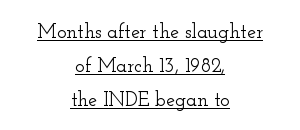
Q: Is the text italic (slanted)? A: No, it is upright.
Q: Is the text underlined? A: Yes.
Q: How is the paragraph aligned? A: Centered.
Q: Is the spacing between letters normal or unusually wide? A: Normal.
Q: Is the spacing between lines tight, normal or loose? A: Normal.
